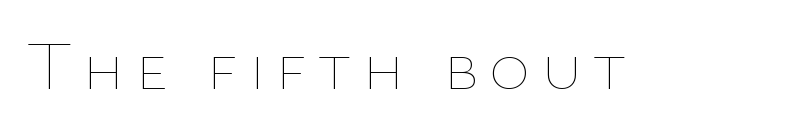
{"italic": "no", "bold": "no", "weight": "thin", "width": "normal", "stroke_contrast": "low", "x_height": "medium", "monospaced": "no", "underline": "no", "glyph_px": 69}
